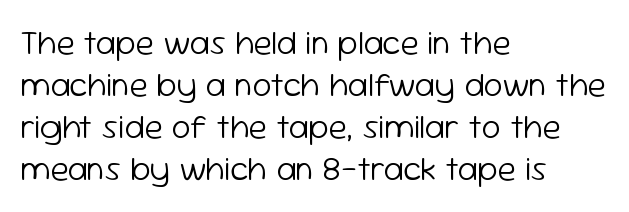
Q: Is the text bold? A: No.
Q: Is the text italic (slanted)? A: No, it is upright.
Q: Is the typeface a serif or a sans-serif typeface? A: Sans-serif.
Q: Is the text underlined? A: No.
Q: How is the paragraph aligned? A: Left-aligned.
Q: Is the spacing between letters normal or unusually wide? A: Normal.
Q: Width (condensed, normal, or wide)? A: Normal.
Q: Stroke contrast? A: Low.
Q: x-height? A: Medium.
Q: Monospaced? A: No.
